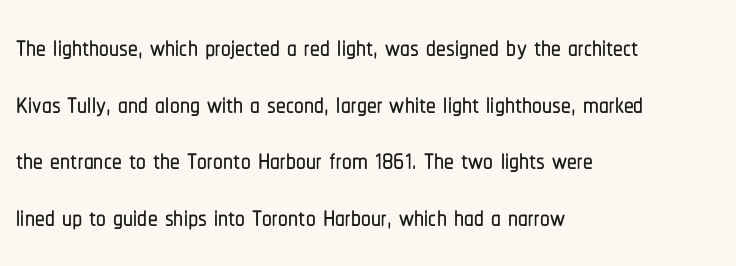
The type sits square on the baseline with zero lean. Just letters on the line, the space beneath them empty. Regular leading. Character widths vary here, with narrow letters taking less room than wide ones. These lines keep a tight, regular rhythm from letter to letter. Short and long lines alike share a common starting point at left.
